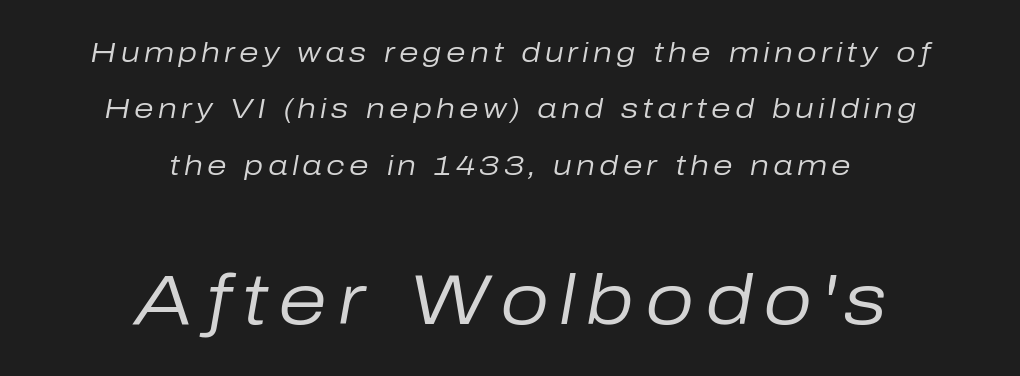
Casual observation: everything's sitting right in the middle. Visually, the bottom section dominates because its glyphs are scaled up. Leading: increased. Does the lettering tilt? It does — this is italic. Descender tails drop into unmarked territory. This reads as an unemphasized weight, regular at the heaviest.
